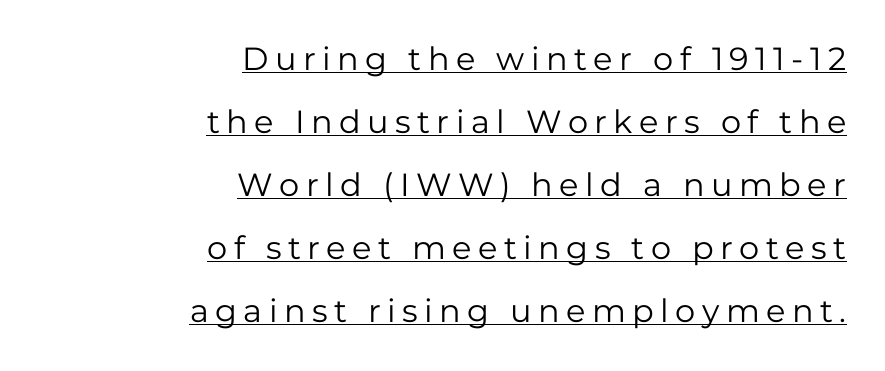
The image shows 32 px regular-weight sans-serif type, upright; set right-aligned, loose line spacing (1.97x), unusually wide letter spacing (+0.2 em), underlined; low stroke contrast and a medium x-height.
